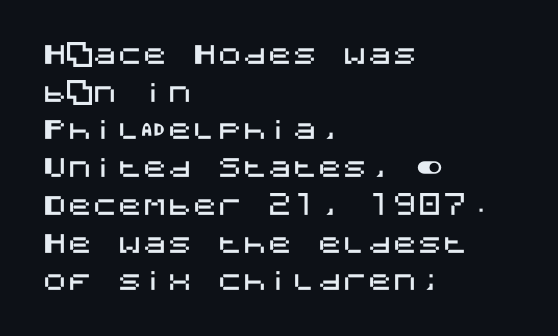
Descender tails drop into unmarked territory. If you drew a ruler down the left edge, every line would touch it. Nope, not italic — everything's standing straight. Successive baselines arrive at the customary interval. Tracking value appears to be zero — textbook default spacing.
